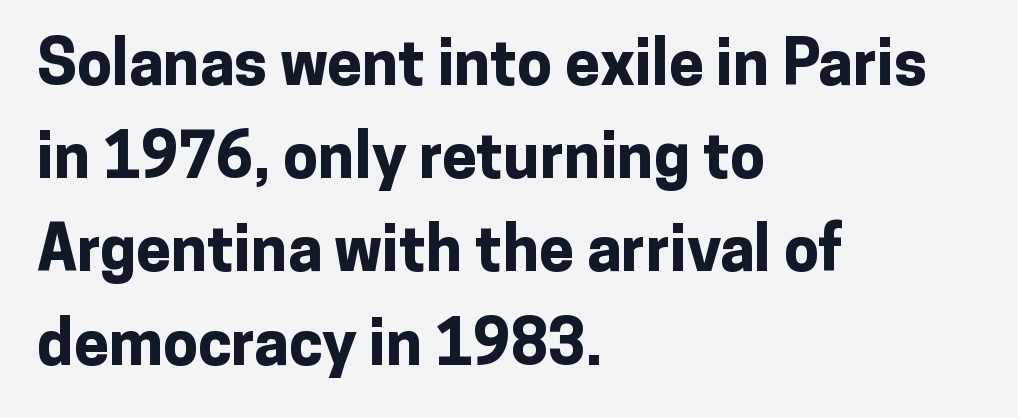
Q: Is the text bold? A: Yes.
Q: Is the text italic (slanted)? A: No, it is upright.
Q: Is the typeface a serif or a sans-serif typeface? A: Sans-serif.
Q: Is the text underlined? A: No.
Q: How is the paragraph aligned? A: Left-aligned.
Q: Is the spacing between letters normal or unusually wide? A: Normal.
Q: Is the spacing between lines tight, normal or loose? A: Normal.
Q: Width (condensed, normal, or wide)? A: Normal.
Q: Stroke contrast? A: Low.
Q: x-height? A: Medium.
Q: Monospaced? A: No.
